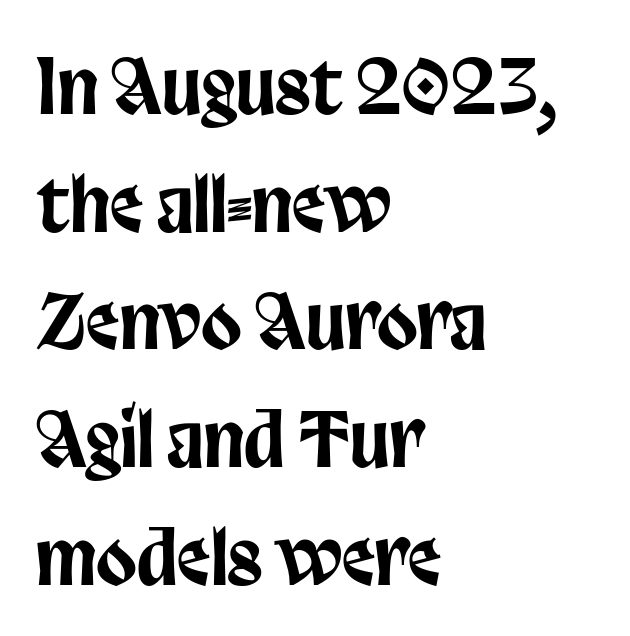
{"serif": "no", "italic": "no", "width": "condensed", "stroke_contrast": "low", "x_height": "large", "monospaced": "no", "underline": "no", "align": "left", "line_spacing": "normal", "line_spacing_ratio": 1.59, "letter_spacing": "normal", "letter_spacing_em": 0.0, "glyph_px": 74}
